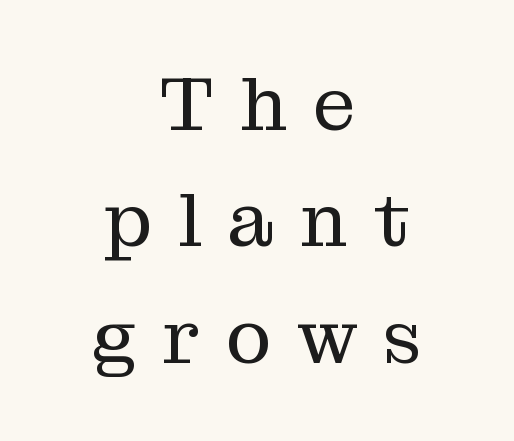
Q: Is the text bold? A: No.
Q: Is the text italic (slanted)? A: No, it is upright.
Q: Is the typeface a serif or a sans-serif typeface? A: Serif.
Q: Is the text underlined? A: No.
Q: How is the paragraph aligned? A: Centered.
Q: Is the spacing between letters normal or unusually wide? A: Unusually wide.
Q: Is the spacing between lines tight, normal or loose? A: Normal.
Q: Width (condensed, normal, or wide)? A: Normal.
Q: Stroke contrast? A: Medium.
Q: x-height? A: Medium.
Q: Monospaced? A: No.
